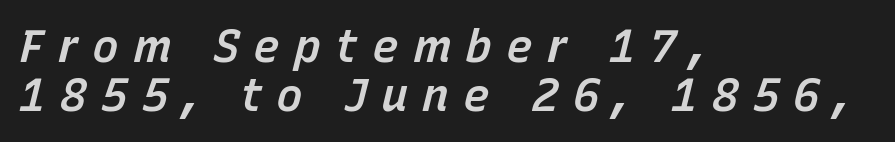
Each line starts at the same left margin while the right side varies. Unmarked baselines from the first word to the last. Note the varied advance widths — an 'i' is clearly narrower than an 'm'. In terms of letterspacing, this is a distinctly airy, spread setting. The glyphs have the mass of a demibold cut, below bold.
